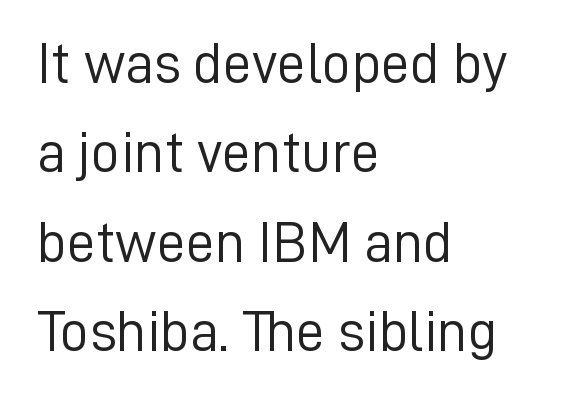
Q: Is the text bold? A: No.
Q: Is the text italic (slanted)? A: No, it is upright.
Q: Is the typeface a serif or a sans-serif typeface? A: Sans-serif.
Q: Is the text underlined? A: No.
Q: How is the paragraph aligned? A: Left-aligned.
Q: Is the spacing between letters normal or unusually wide? A: Normal.
Q: Is the spacing between lines tight, normal or loose? A: Normal.
Q: Width (condensed, normal, or wide)? A: Normal.
Q: Stroke contrast? A: Low.
Q: x-height? A: Medium.
Q: Monospaced? A: No.
